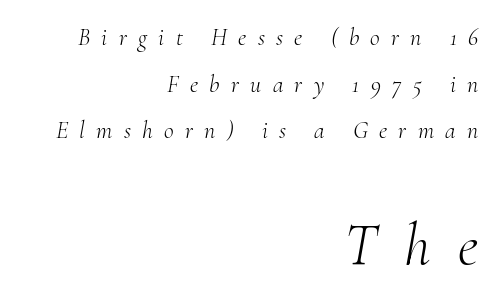
Caption: upper text group reduced, lower text group enlarged. Classification — serif. Does the leading feel generous? Absolutely, it's lavish. Proportional: the letters do not fall into vertical columns.
